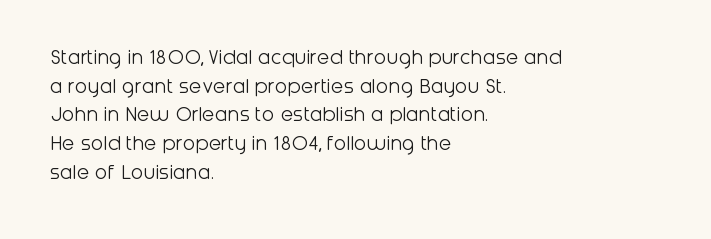
The image shows 23 px text type, upright; set left-aligned, normal line spacing (1.25x), normal letter spacing, not underlined.
